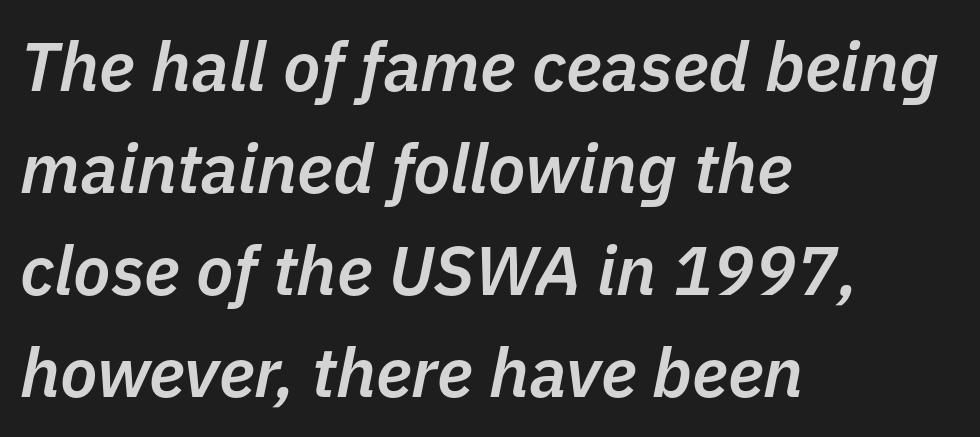
{"italic": "yes", "lean": "right", "slant_degrees": 11, "bold": "semi", "weight": "semibold", "width": "normal", "stroke_contrast": "low", "x_height": "medium", "monospaced": "no", "underline": "no", "align": "left", "line_spacing": "normal", "line_spacing_ratio": 1.48, "letter_spacing": "normal", "letter_spacing_em": 0.0, "glyph_px": 69}
